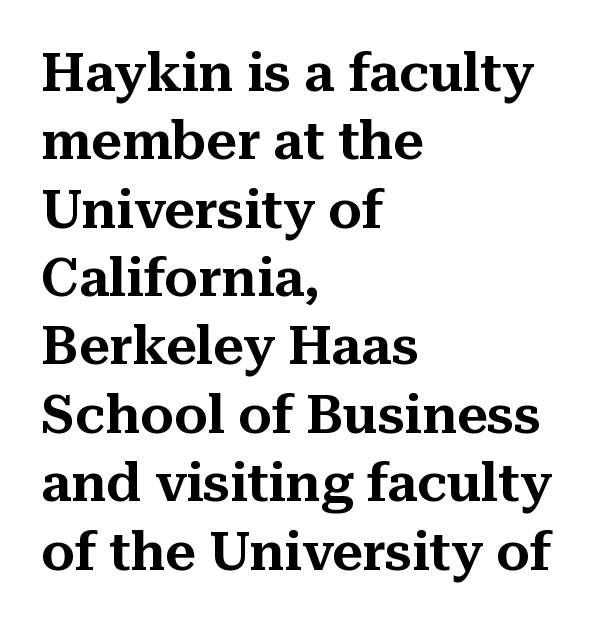
In terms of letterform style, serifs are clearly present. The passage shown is typed in a proportional face where columns would drift. Tracking here is standard; glyphs follow each other at the usual distance. If you drew a line through each stem, it would be perfectly vertical. Bare-footed words on every line.
